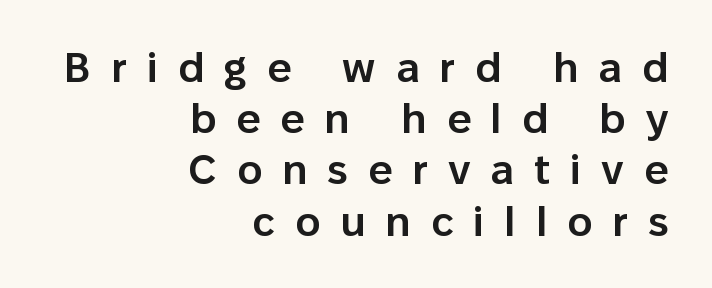
Q: Is the text bold? A: Semi-bold.
Q: Is the text italic (slanted)? A: No, it is upright.
Q: Is the typeface a serif or a sans-serif typeface? A: Sans-serif.
Q: Is the text underlined? A: No.
Q: How is the paragraph aligned? A: Right-aligned.
Q: Is the spacing between letters normal or unusually wide? A: Unusually wide.
Q: Width (condensed, normal, or wide)? A: Normal.
Q: Stroke contrast? A: Low.
Q: x-height? A: Medium.
Q: Monospaced? A: No.
